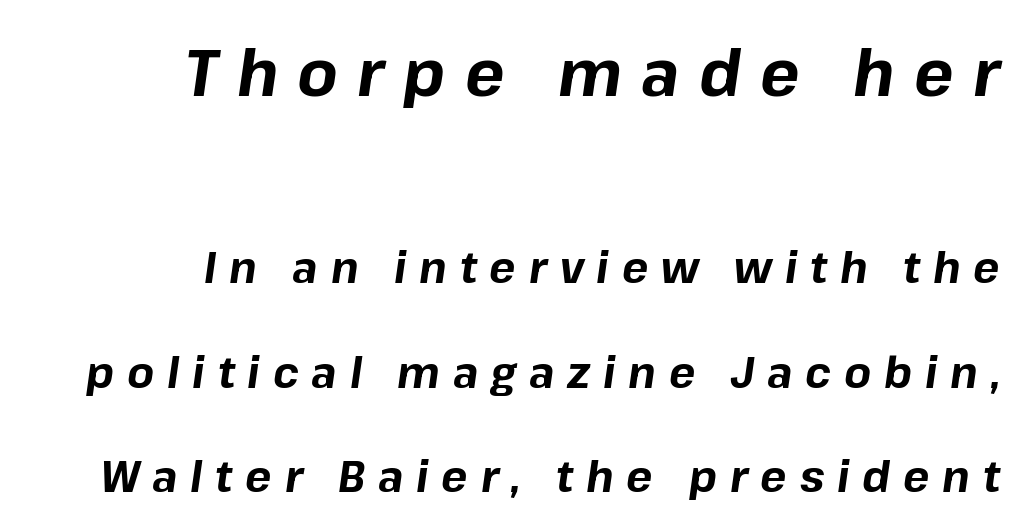
The image shows 66 px bold type, italic (leaning right); set right-aligned, loose line spacing (2.38x), unusually wide letter spacing (+0.29 em), not underlined; the first (top) block is 1.5x larger; low stroke contrast and a medium x-height.
